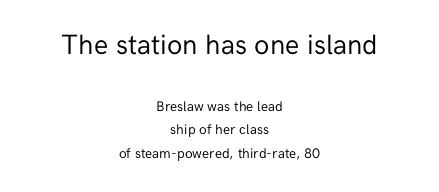
The image shows 28 px regular-weight sans-serif type, upright; set centered, normal line spacing (1.69x), normal letter spacing, not underlined; the first (top) block is 2.0x larger; low stroke contrast and a medium x-height.
